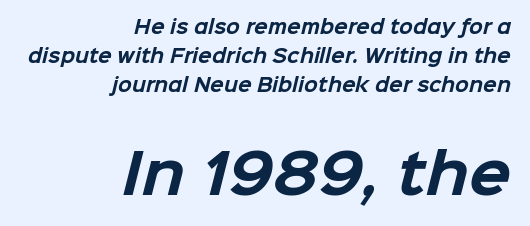
The lines sit at an ordinary, default distance from one another. Casual observation: everything's shoved over to the right. Each row of text sits above clean, open space. Letter spacing: default. Plenty of ink on the page — the face is bold. The rendering uses natural spacing where letterforms have individual widths.
